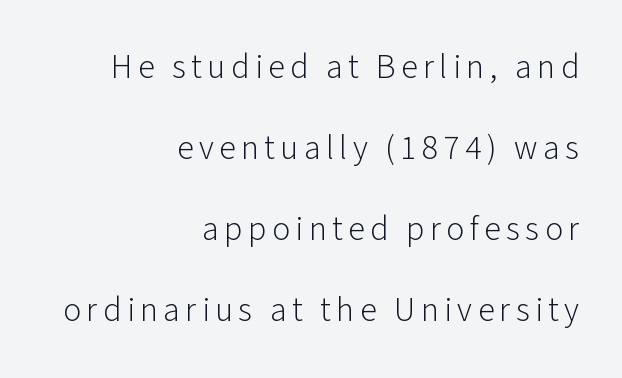
{"serif": "no", "italic": "no", "bold": "no", "weight": "light", "width": "normal", "stroke_contrast": "low", "x_height": "medium", "monospaced": "no", "underline": "no", "align": "right", "line_spacing": "loose", "line_spacing_ratio": 2.38, "glyph_px": 34}
